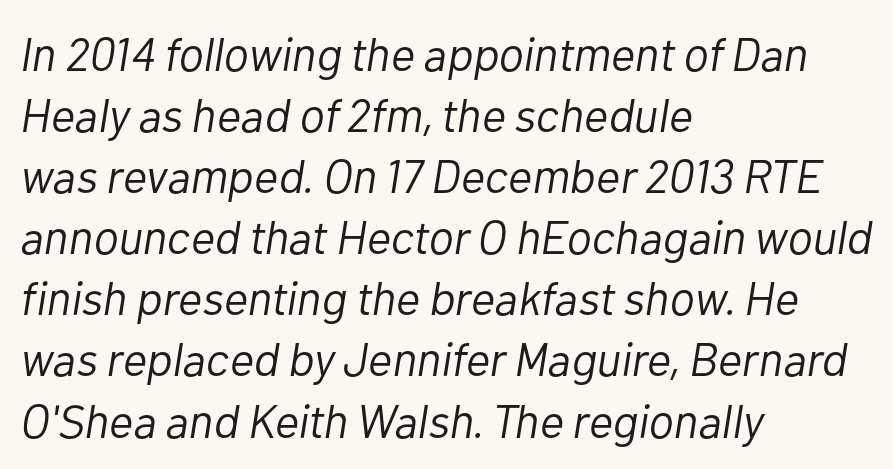
{"italic": "yes", "lean": "right", "slant_degrees": 10, "bold": "no", "weight": "light", "width": "normal", "stroke_contrast": "low", "x_height": "medium", "monospaced": "no", "underline": "no", "align": "left", "line_spacing": "normal", "line_spacing_ratio": 1.3, "letter_spacing": "normal", "letter_spacing_em": 0.0, "glyph_px": 47}
